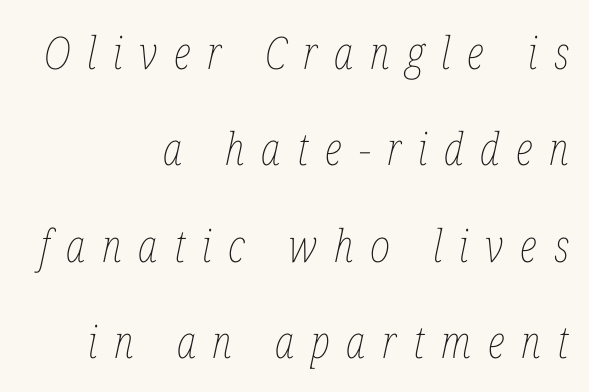
The setting favours the right margin, as signatures and pull-quotes sometimes do. Designer's note — italics engaged. Beneath every word, the page is bare. Note the varied advance widths — an 'i' is clearly narrower than an 'm'.
